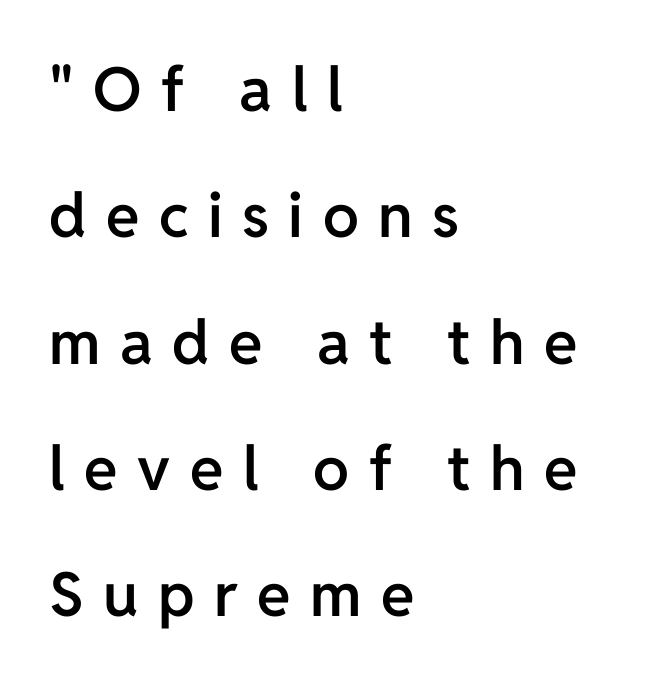
The image shows 61 px semibold sans-serif type, upright; set left-aligned, loose line spacing (2.07x), unusually wide letter spacing (+0.32 em), not underlined; low stroke contrast and a medium x-height.
